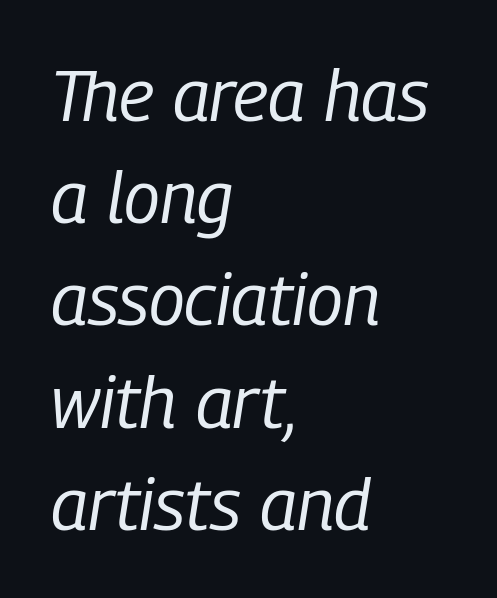
{"italic": "yes", "lean": "right", "slant_degrees": 9, "bold": "no", "weight": "regular", "width": "condensed", "stroke_contrast": "low", "x_height": "medium", "monospaced": "no", "underline": "no", "align": "left", "line_spacing": "normal", "line_spacing_ratio": 1.42, "letter_spacing": "normal", "letter_spacing_em": 0.0, "glyph_px": 72}
